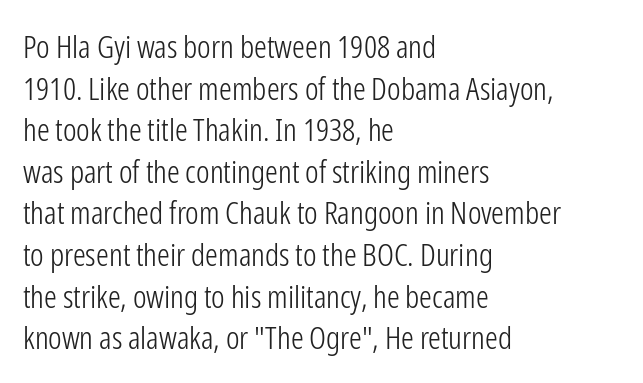
Q: Is the text bold? A: No.
Q: Is the text italic (slanted)? A: No, it is upright.
Q: Is the typeface a serif or a sans-serif typeface? A: Sans-serif.
Q: Is the text underlined? A: No.
Q: How is the paragraph aligned? A: Left-aligned.
Q: Is the spacing between letters normal or unusually wide? A: Normal.
Q: Is the spacing between lines tight, normal or loose? A: Normal.
Q: Width (condensed, normal, or wide)? A: Condensed.
Q: Stroke contrast? A: Low.
Q: x-height? A: Medium.
Q: Monospaced? A: No.
